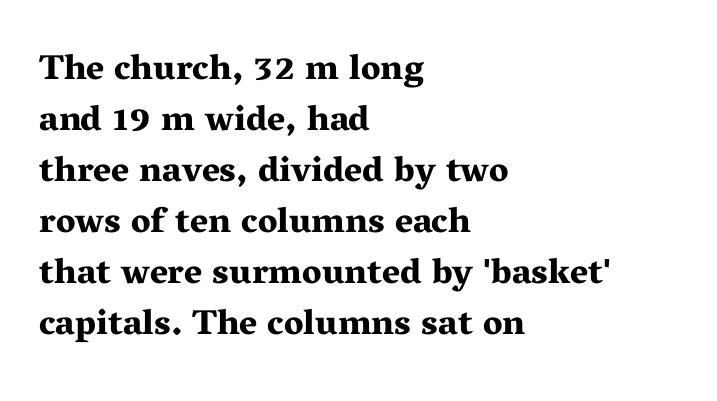
Q: Is the text bold? A: Yes.
Q: Is the text italic (slanted)? A: No, it is upright.
Q: Is the typeface a serif or a sans-serif typeface? A: Serif.
Q: Is the text underlined? A: No.
Q: How is the paragraph aligned? A: Left-aligned.
Q: Is the spacing between letters normal or unusually wide? A: Normal.
Q: Is the spacing between lines tight, normal or loose? A: Normal.
Q: Width (condensed, normal, or wide)? A: Wide.
Q: Stroke contrast? A: Medium.
Q: x-height? A: Medium.
Q: Monospaced? A: No.
